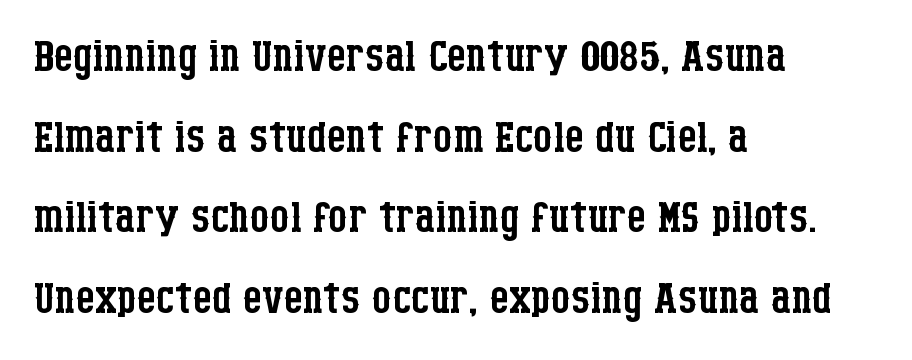
{"serif": "yes", "italic": "no", "bold": "no", "weight": "regular", "width": "condensed", "stroke_contrast": "low", "x_height": "large", "monospaced": "no", "underline": "no", "align": "left", "line_spacing": "normal", "line_spacing_ratio": 1.32, "letter_spacing": "normal", "letter_spacing_em": 0.0, "glyph_px": 61}
